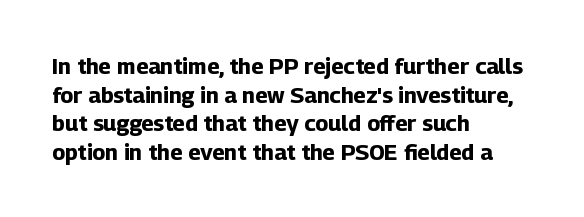
Q: Is the text bold? A: Yes.
Q: Is the text italic (slanted)? A: No, it is upright.
Q: Is the text underlined? A: No.
Q: How is the paragraph aligned? A: Left-aligned.
Q: Is the spacing between letters normal or unusually wide? A: Normal.
Q: Is the spacing between lines tight, normal or loose? A: Normal.
